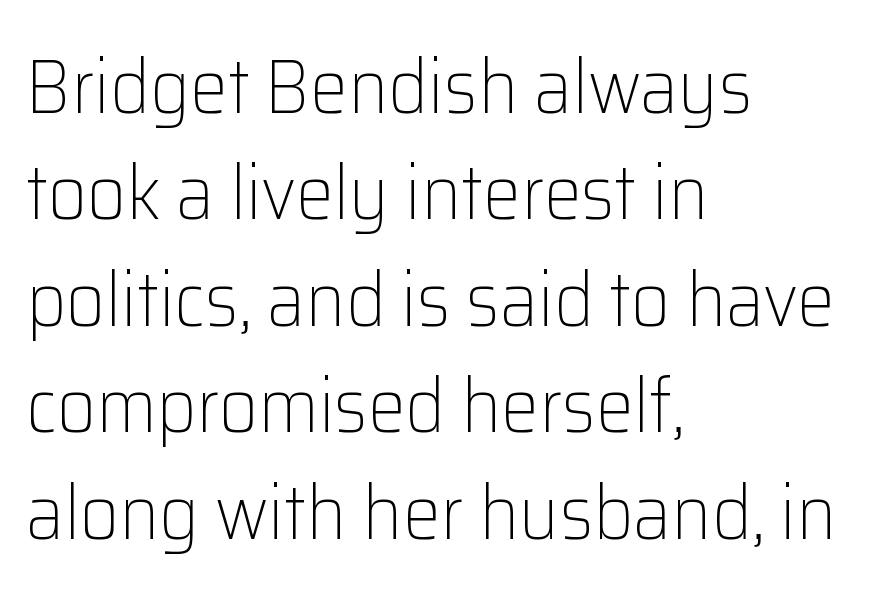
These lines were composed using upright roman letters. The typesetting does not lean heavy: it is not bold. Typographically, this falls in the sans-serif category. Compared with a centered layout, this one pins lines to the left instead. If you measured baseline to baseline, you'd find a middling distance.
